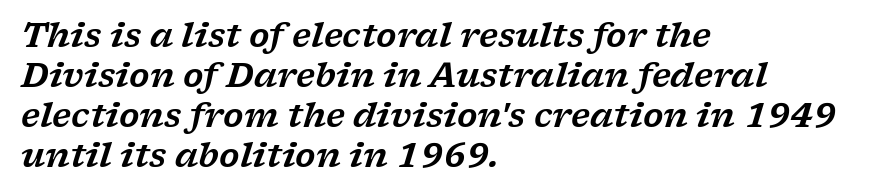
Q: Is the text italic (slanted)? A: Yes, it leans right by about 17 degrees.
Q: Is the typeface a serif or a sans-serif typeface? A: Serif.
Q: Is the text underlined? A: No.
Q: How is the paragraph aligned? A: Left-aligned.
Q: Is the spacing between letters normal or unusually wide? A: Normal.
Q: Width (condensed, normal, or wide)? A: Wide.
Q: Stroke contrast? A: Low.
Q: x-height? A: Medium.
Q: Monospaced? A: No.
